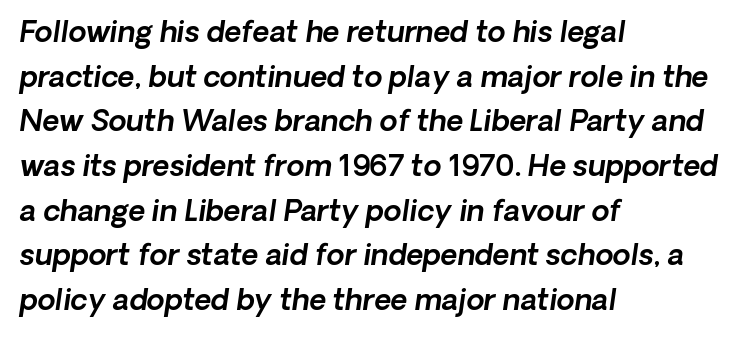
This rendering leaves character spacing at its baseline value. To sum up the face: it is a sans, with no serifs. The rendering uses natural spacing where letterforms have individual widths. A typesetter would call this leading conventional body-copy spacing. Lines of text with bare space underneath.
